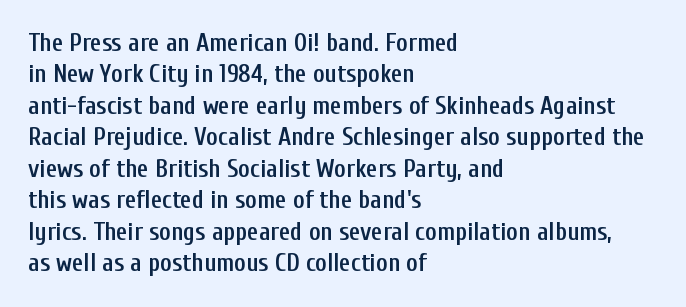
{"italic": "no", "bold": "semi", "underline": "no", "align": "left", "line_spacing": "normal", "line_spacing_ratio": 1.26, "letter_spacing": "normal", "letter_spacing_em": 0.0, "glyph_px": 25}
